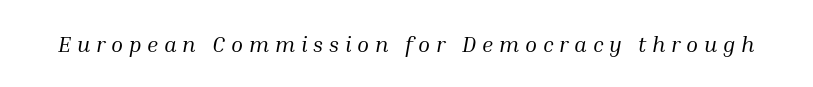
Q: Is the text bold? A: No.
Q: Is the text italic (slanted)? A: Yes, it leans right by about 10 degrees.
Q: Is the text underlined? A: No.
Q: Is the spacing between letters normal or unusually wide? A: Unusually wide.
